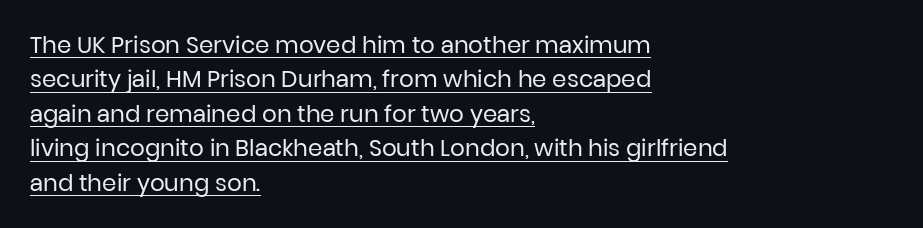
Q: Is the text bold? A: No.
Q: Is the text italic (slanted)? A: No, it is upright.
Q: Is the text underlined? A: Yes.
Q: How is the paragraph aligned? A: Left-aligned.
Q: Is the spacing between letters normal or unusually wide? A: Normal.
Q: Is the spacing between lines tight, normal or loose? A: Normal.
